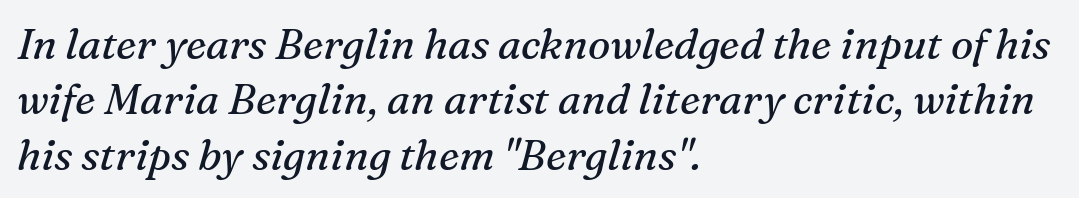
The passage shown has conventional tracking throughout. This reads as an unemphasized weight, regular at the heaviest. In CSS terms this would be text-align: left. The block of text has a typical density, with ordinary space between rows. The passage shown is typed in a proportional face where columns would drift.
